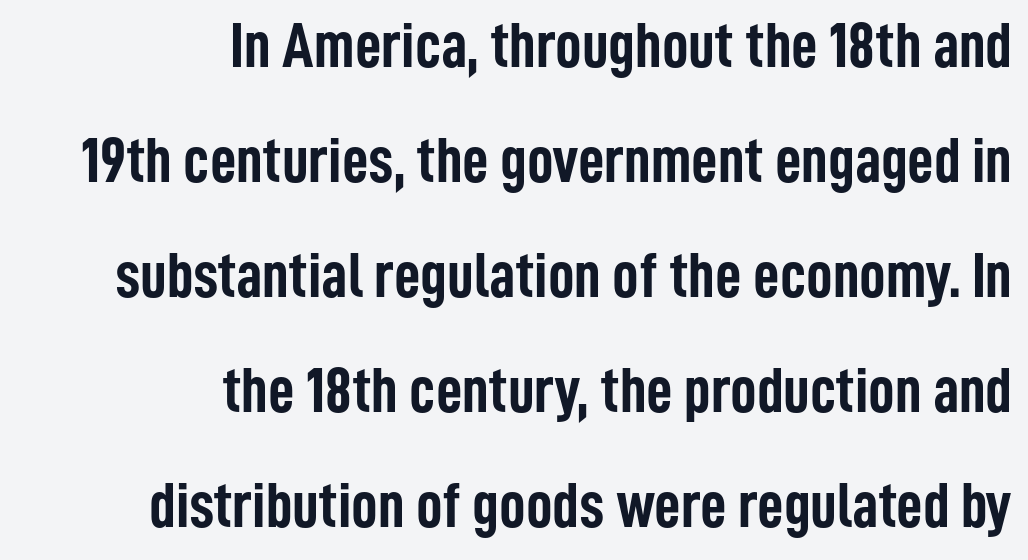
Q: Is the text bold? A: Yes.
Q: Is the text italic (slanted)? A: No, it is upright.
Q: Is the typeface a serif or a sans-serif typeface? A: Sans-serif.
Q: Is the text underlined? A: No.
Q: How is the paragraph aligned? A: Right-aligned.
Q: Is the spacing between letters normal or unusually wide? A: Normal.
Q: Width (condensed, normal, or wide)? A: Condensed.
Q: Stroke contrast? A: Low.
Q: x-height? A: Medium.
Q: Monospaced? A: No.
